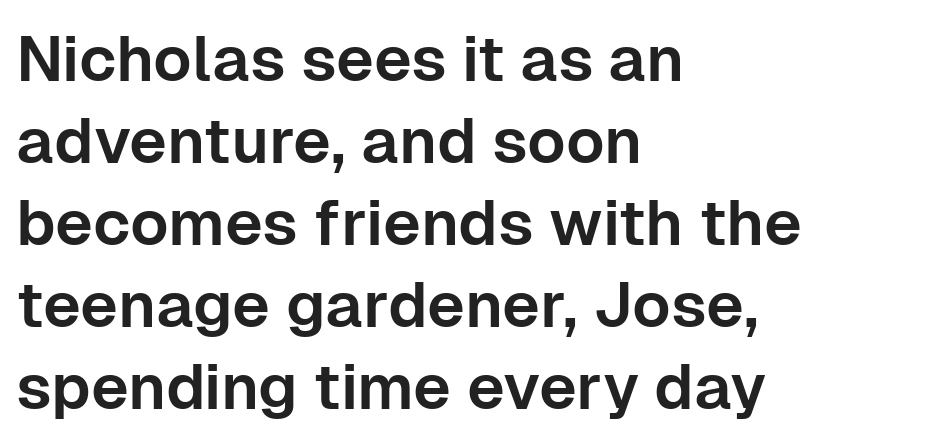
Tracking here is standard; glyphs follow each other at the usual distance. Whoever set this chose a conventional vertical rhythm. Is this a fixed-width face? No — the glyphs have proportional, varying widths. Descender tails drop into unmarked territory. This is roman type, the default non-slanted kind. These lines stack with their left ends in a neat column.
